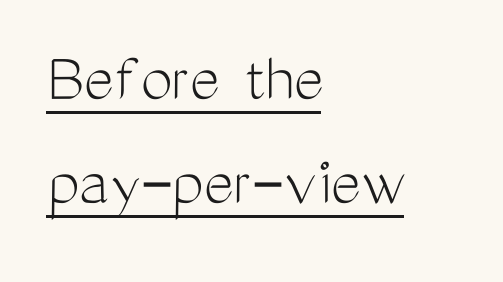
The image shows 71 px light, condensed sans-serif type, upright; set left-aligned, normal line spacing (1.46x), normal letter spacing, underlined; medium stroke contrast and a medium x-height.
